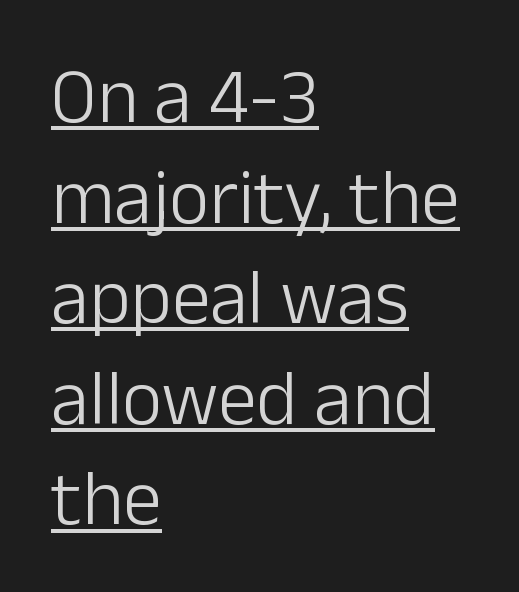
Left-aligned paragraph, ragged on the right. The type family on display is of the sans-serif kind. This sample keeps an unexceptional amount of space between lines. The typesetting does not lean heavy: it is not bold. Underlined type. Think of a printed novel: that variable character pitch is what you see here.
